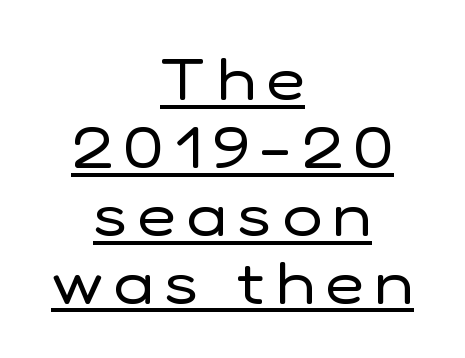
The image shows 59 px regular-weight sans-serif type, upright; set centered, tight line spacing (1.15x), unusually wide letter spacing (+0.2 em), underlined; low stroke contrast and a medium x-height.
